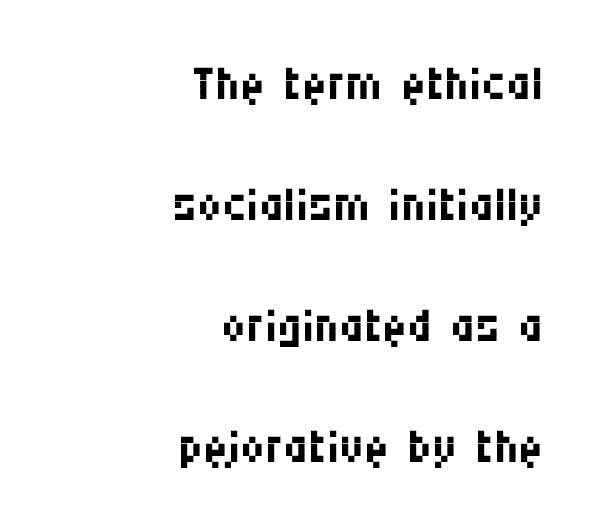
The image shows 68 px regular-weight, condensed sans-serif type, upright; set right-aligned, line spacing 1.78x, normal letter spacing, not underlined; medium stroke contrast and a large x-height.
